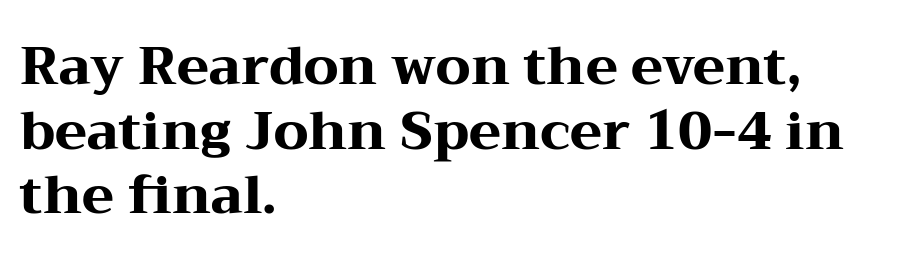
{"serif": "yes", "italic": "no", "bold": "yes", "weight": "heavy", "width": "wide", "stroke_contrast": "medium", "x_height": "medium", "monospaced": "no", "underline": "no", "align": "left", "line_spacing_ratio": 1.22, "letter_spacing": "normal", "letter_spacing_em": 0.0, "glyph_px": 53}
